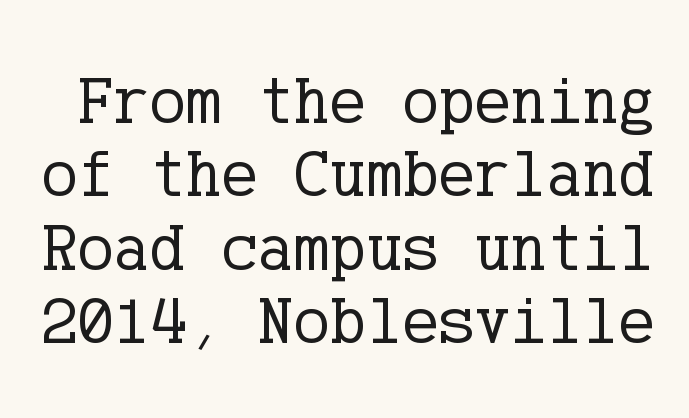
Letters have the restrained weight of plain body copy at most. Each new line begins almost immediately beneath the previous one. Only glyphs here, with clear space below each row. Standard letterfit; no display-style spreading of the glyphs.
